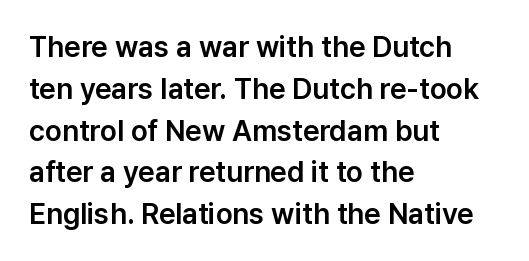
Q: Is the text italic (slanted)? A: No, it is upright.
Q: Is the typeface a serif or a sans-serif typeface? A: Sans-serif.
Q: Is the text underlined? A: No.
Q: How is the paragraph aligned? A: Left-aligned.
Q: Is the spacing between letters normal or unusually wide? A: Normal.
Q: Is the spacing between lines tight, normal or loose? A: Normal.
Q: Width (condensed, normal, or wide)? A: Normal.
Q: Stroke contrast? A: Low.
Q: x-height? A: Medium.
Q: Monospaced? A: No.
